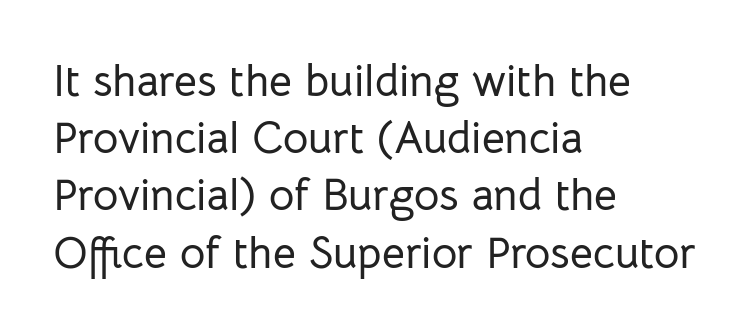
{"serif": "no", "italic": "no", "width": "normal", "stroke_contrast": "low", "x_height": "medium", "monospaced": "no", "underline": "no", "align": "left", "line_spacing": "normal", "line_spacing_ratio": 1.3, "letter_spacing": "normal", "letter_spacing_em": 0.0, "glyph_px": 44}
